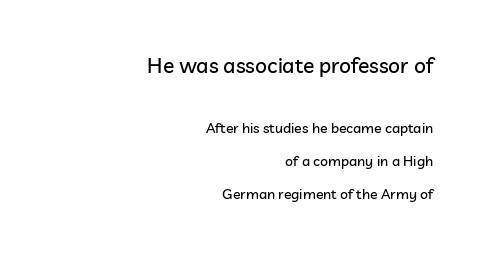
{"italic": "no", "underline": "no", "align": "right", "line_spacing": "loose", "line_spacing_ratio": 2.37, "letter_spacing": "normal", "letter_spacing_em": 0.0, "larger_block": "first", "size_ratio": 1.5, "glyph_px": 21}
